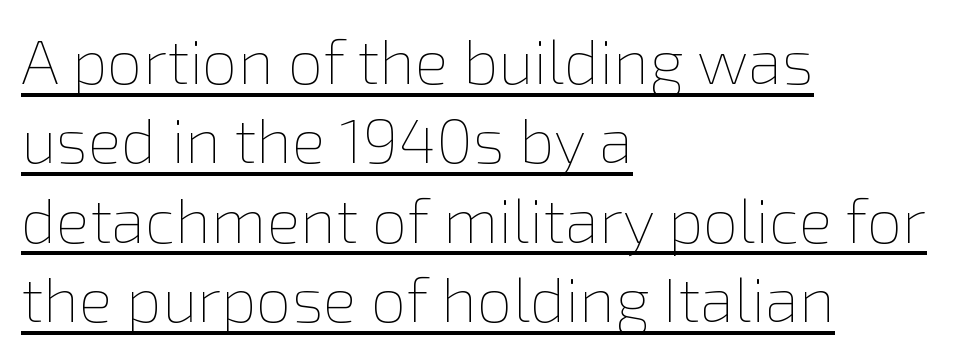
{"italic": "no", "bold": "no", "weight": "thin", "width": "normal", "x_height": "medium", "monospaced": "no", "underline": "yes", "align": "left", "line_spacing": "normal", "line_spacing_ratio": 1.26, "letter_spacing": "normal", "letter_spacing_em": 0.0, "glyph_px": 63}
